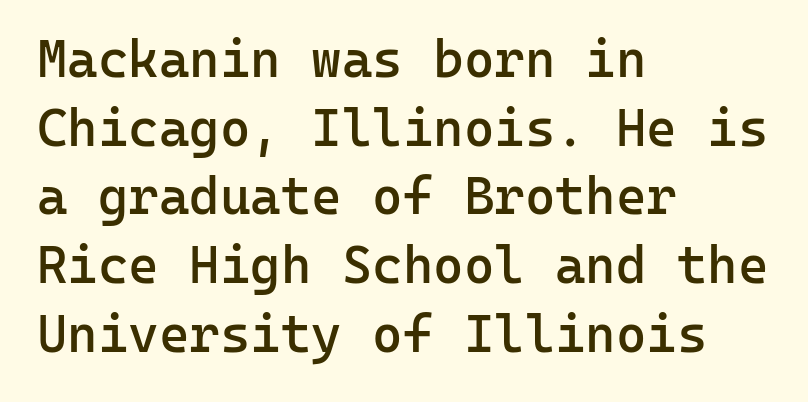
The image shows 52 px semibold sans-serif type, upright, monospaced; set left-aligned, normal line spacing (1.32x), normal letter spacing, not underlined; low stroke contrast and a medium x-height.
